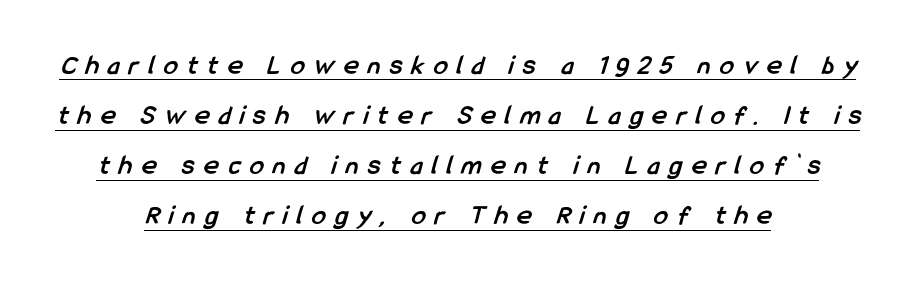
The image shows 28 px semibold, condensed sans-serif type; set centered, line spacing 1.79x, unusually wide letter spacing (+0.34 em), underlined; low stroke contrast and a medium x-height.
